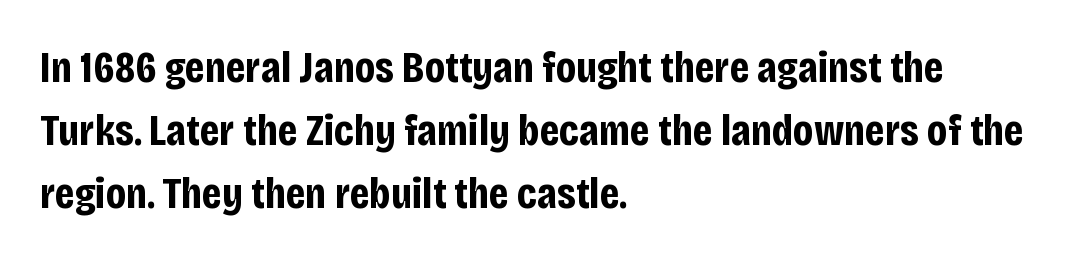
Q: Is the text bold? A: Yes.
Q: Is the text italic (slanted)? A: No, it is upright.
Q: Is the typeface a serif or a sans-serif typeface? A: Sans-serif.
Q: Is the text underlined? A: No.
Q: How is the paragraph aligned? A: Left-aligned.
Q: Is the spacing between letters normal or unusually wide? A: Normal.
Q: Is the spacing between lines tight, normal or loose? A: Normal.
Q: Width (condensed, normal, or wide)? A: Condensed.
Q: Stroke contrast? A: Low.
Q: x-height? A: Large.
Q: Monospaced? A: No.
